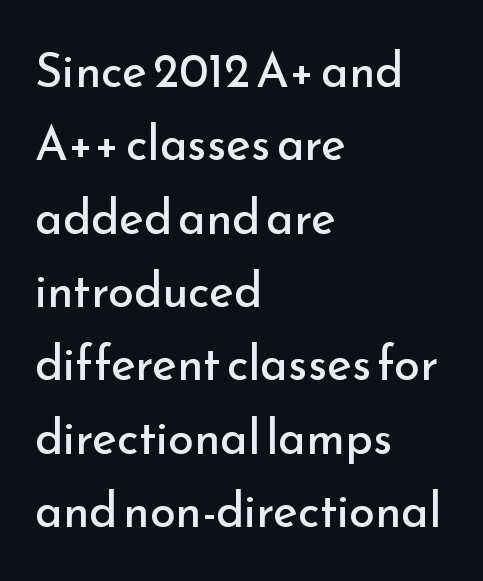
{"serif": "no", "italic": "no", "bold": "no", "weight": "regular", "width": "normal", "stroke_contrast": "low", "x_height": "small", "monospaced": "no", "underline": "no", "align": "left", "line_spacing": "normal", "line_spacing_ratio": 1.56, "letter_spacing": "normal", "letter_spacing_em": 0.0, "glyph_px": 47}
